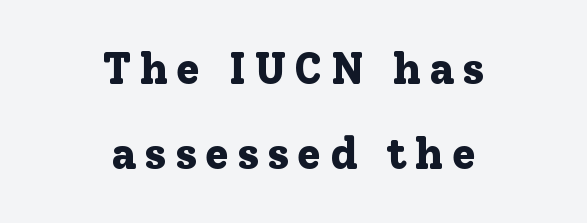
Thick stems and heavy bowls — unmistakably bold. Each row of text sits above clean, open space. The passage is arranged like a title page — every line centered. This sample uses an upright cut, with every glyph sitting square on the baseline. This sample has the flowing, uneven cadence of proportional lettering. The rendering shows small feet on the letterforms — a serif design.
